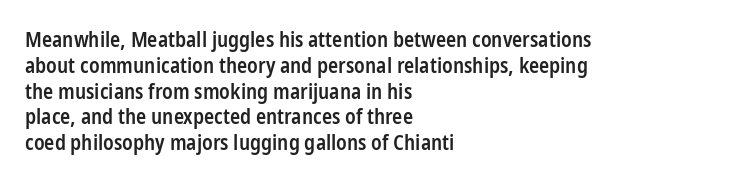
{"italic": "no", "bold": "semi", "underline": "no", "align": "left", "line_spacing_ratio": 1.23, "letter_spacing": "normal", "letter_spacing_em": 0.0, "glyph_px": 21}
